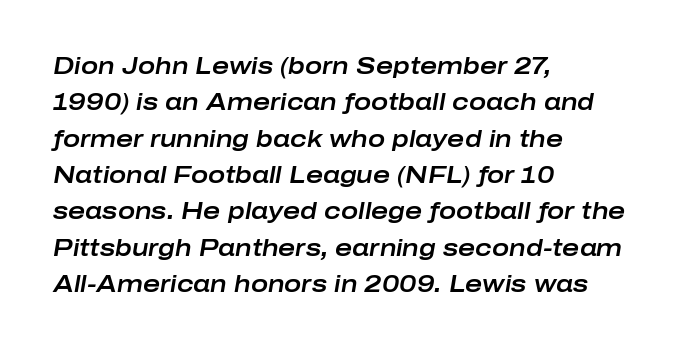
The image shows 23 px text type, italic (leaning right); set left-aligned, normal line spacing (1.58x), normal letter spacing, not underlined.
